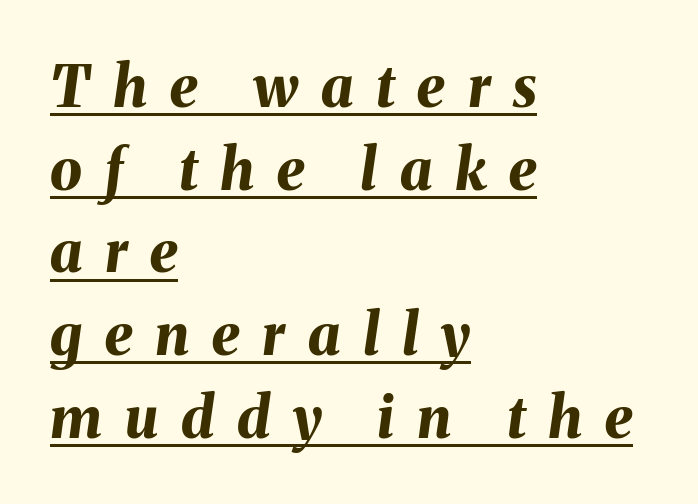
The image shows 57 px bold type, italic (leaning right); set left-aligned, normal line spacing (1.45x), unusually wide letter spacing (+0.4 em), underlined; medium stroke contrast and a medium x-height.
